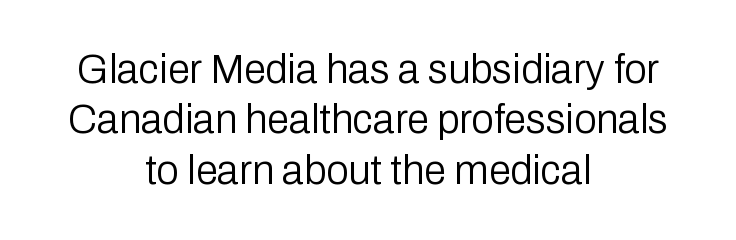
{"serif": "no", "italic": "no", "bold": "no", "weight": "regular", "width": "normal", "stroke_contrast": "low", "x_height": "medium", "monospaced": "no", "underline": "no", "align": "center", "line_spacing": "normal", "line_spacing_ratio": 1.26, "letter_spacing": "normal", "letter_spacing_em": 0.0, "glyph_px": 40}
